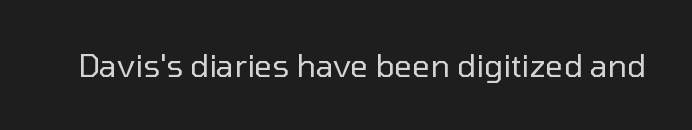
The image shows 31 px regular-weight sans-serif type, upright; set normal letter spacing, not underlined; low stroke contrast and a medium x-height.
